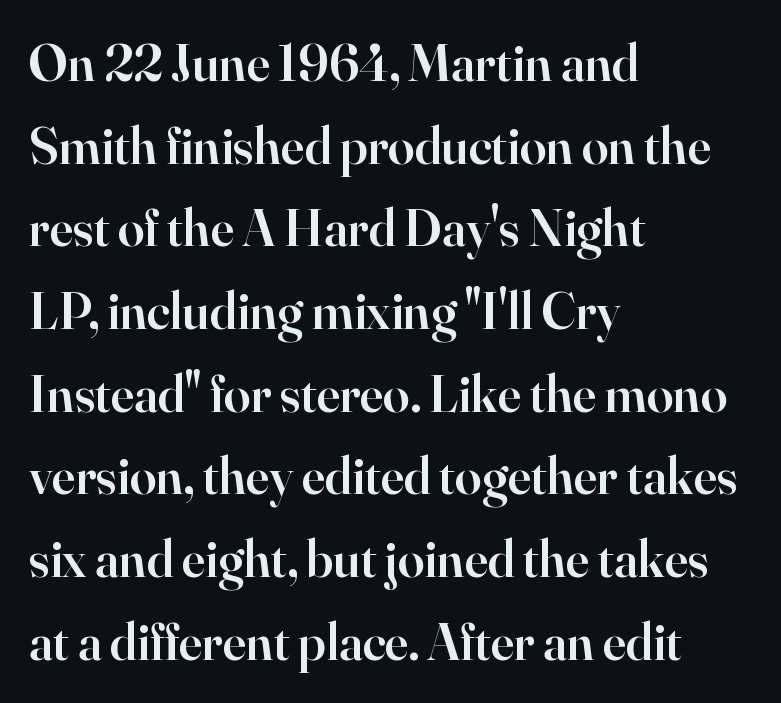
The image shows 53 px semibold serif type, upright; set left-aligned, normal line spacing (1.56x), normal letter spacing, not underlined; high stroke contrast and a small x-height.
